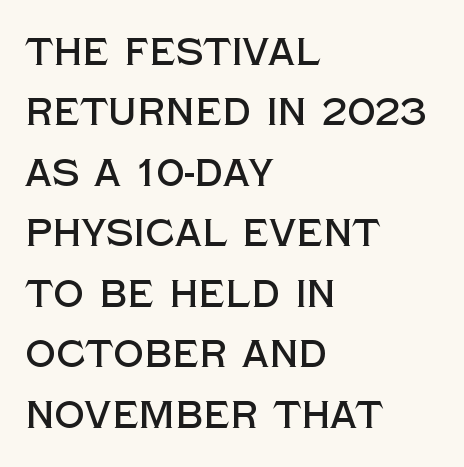
The image shows 38 px sans-serif type, upright; set left-aligned, normal line spacing (1.59x), normal letter spacing, not underlined; a large x-height.
